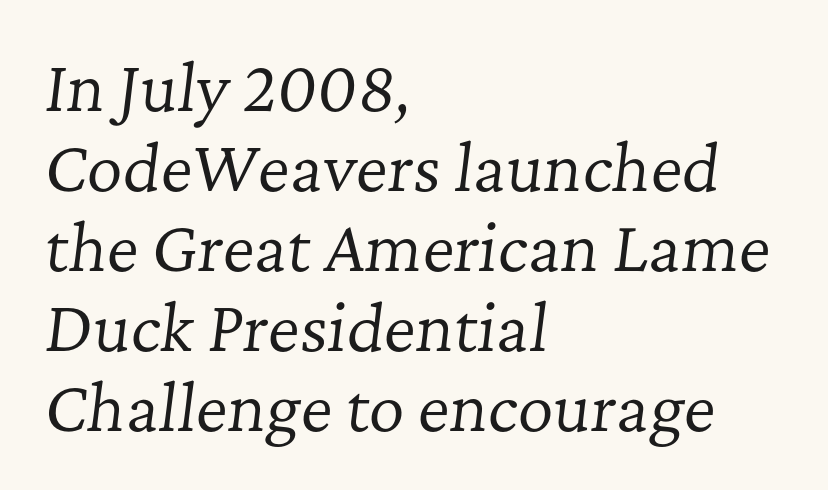
The image shows 62 px regular-weight serif type, italic (leaning right); set left-aligned, normal line spacing (1.29x), normal letter spacing, not underlined; low stroke contrast and a medium x-height.
